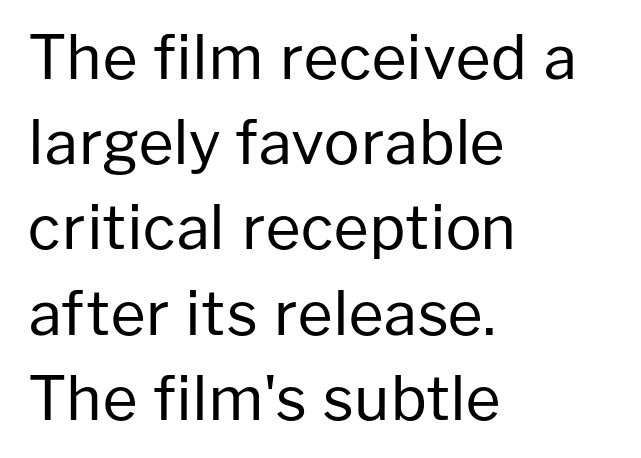
The rendering anchors every line to the left-hand side. Serifs: no, the terminals of the letterforms are clean. A typesetter would call this proportional, since set widths differ per character. Unbolded letterforms with no extra heft.
